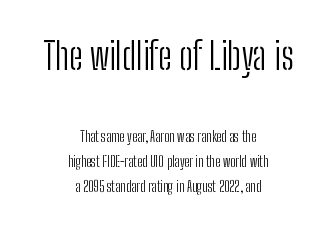
The image shows 37 px light, condensed sans-serif type, upright; set centered, line spacing 1.77x, normal letter spacing, not underlined; the first (top) block is 2.64x larger; low stroke contrast and a medium x-height.
